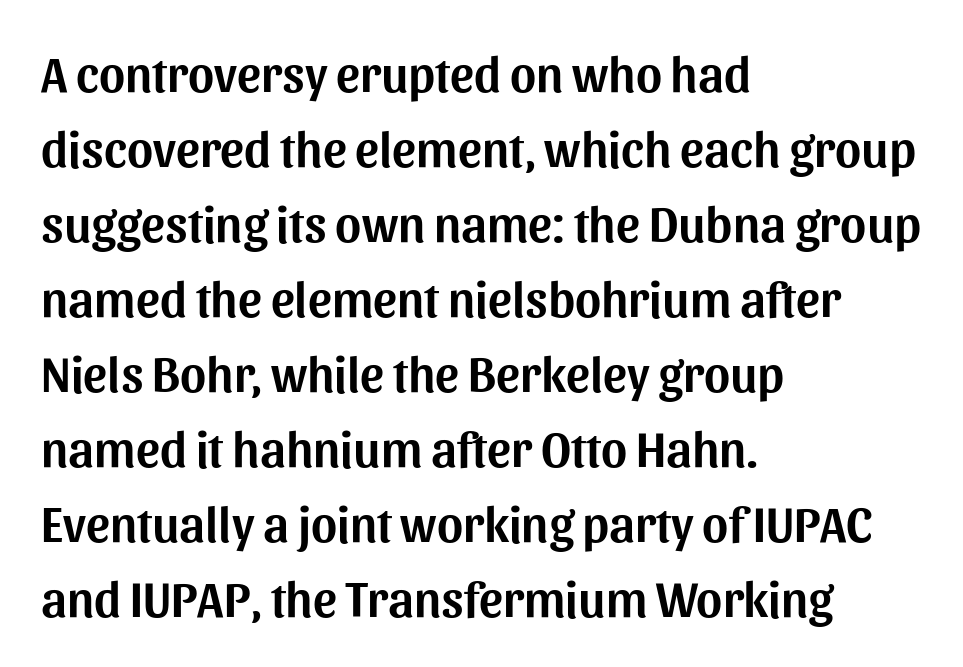
The image shows 50 px sans-serif type, upright; set left-aligned, normal line spacing (1.5x), normal letter spacing, not underlined; medium stroke contrast and a medium x-height.
